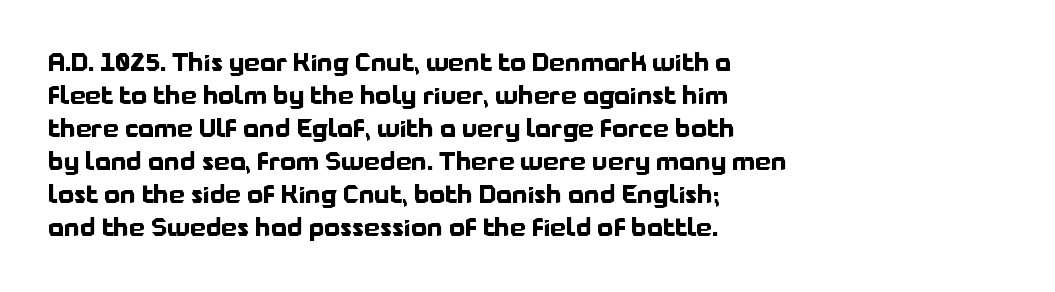
Q: Is the text bold? A: Yes.
Q: Is the text italic (slanted)? A: No, it is upright.
Q: Is the text underlined? A: No.
Q: How is the paragraph aligned? A: Left-aligned.
Q: Is the spacing between letters normal or unusually wide? A: Normal.
Q: Is the spacing between lines tight, normal or loose? A: Normal.
